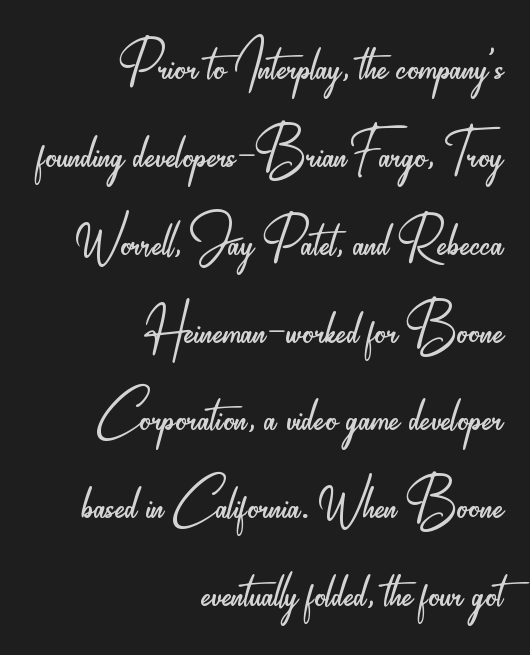
Caption: face not bold, strokes unweighted. Reading down the block, your eye finds every line finishing at a fixed right position. Grotesque or geometric, the face here clearly has no serifs. The string is rendered with underlining switched off. Do the characters align in a grid? No, the font is proportional.
